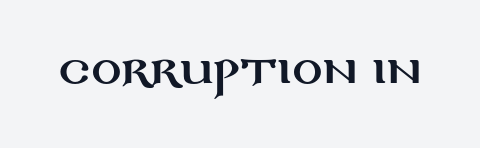
{"serif": "no", "italic": "no", "width": "wide", "stroke_contrast": "medium", "x_height": "large", "monospaced": "no", "underline": "no", "letter_spacing": "normal", "letter_spacing_em": 0.0, "glyph_px": 37}
